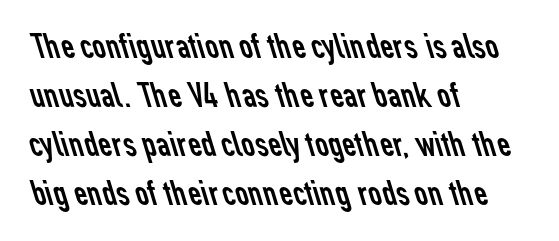
The image shows 37 px regular-weight sans-serif type; set left-aligned, normal line spacing (1.32x), normal letter spacing, not underlined; low stroke contrast and a medium x-height.
